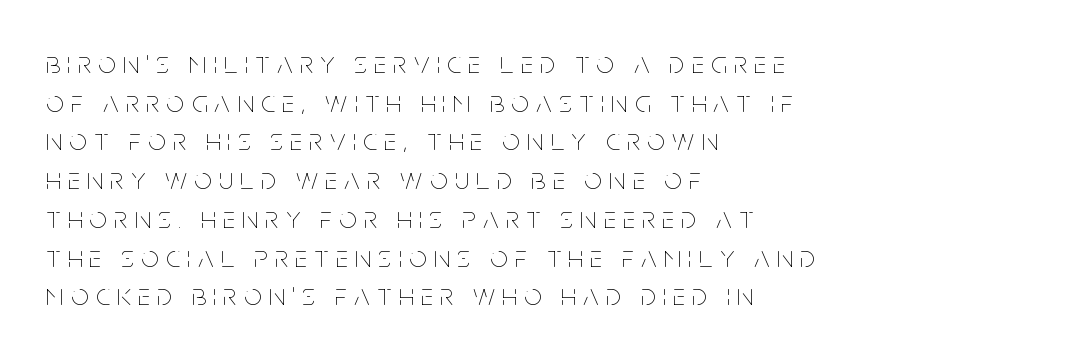
The face used here is proportionally spaced, like ordinary book or web type. The face used here is rendered with a markedly widened letterfit. Words float on clear page, feet unadorned. Leading matches the norm, producing a regular column.
